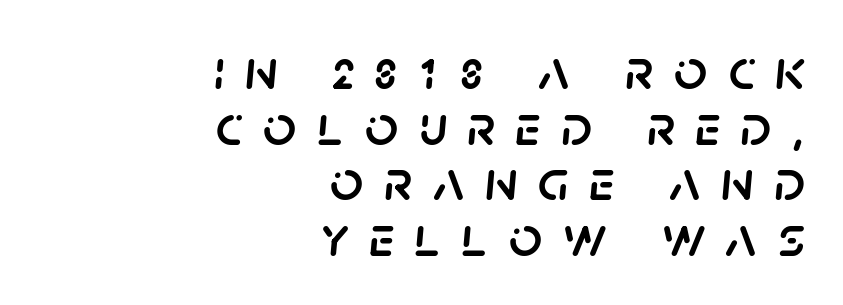
{"italic": "yes", "lean": "right", "slant_degrees": 5, "width": "normal", "stroke_contrast": "low", "x_height": "large", "monospaced": "no", "underline": "no", "align": "right", "line_spacing": "tight", "line_spacing_ratio": 0.96, "letter_spacing": "wide", "letter_spacing_em": 0.35, "glyph_px": 58}
